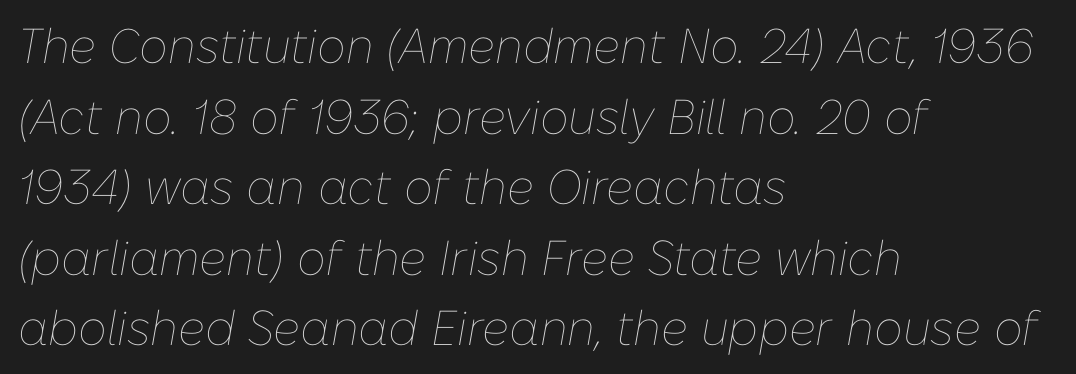
The image shows 49 px thin type, italic (leaning right); set left-aligned, normal line spacing (1.44x), normal letter spacing, not underlined; low stroke contrast and a medium x-height.
